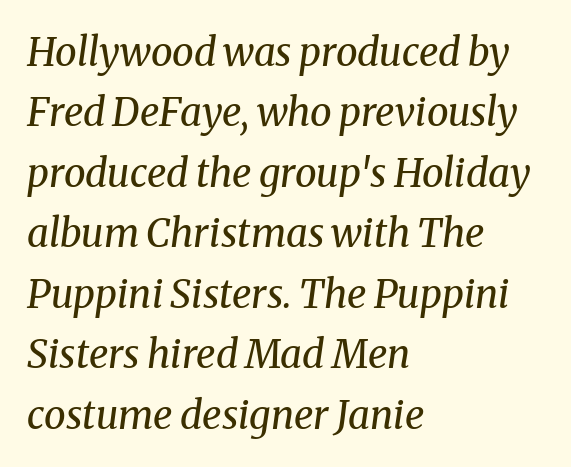
{"serif": "yes", "italic": "yes", "lean": "right", "slant_degrees": 8, "bold": "no", "weight": "regular", "width": "normal", "stroke_contrast": "medium", "x_height": "medium", "monospaced": "no", "underline": "no", "align": "left", "line_spacing": "normal", "line_spacing_ratio": 1.55, "letter_spacing": "normal", "letter_spacing_em": 0.0, "glyph_px": 39}
